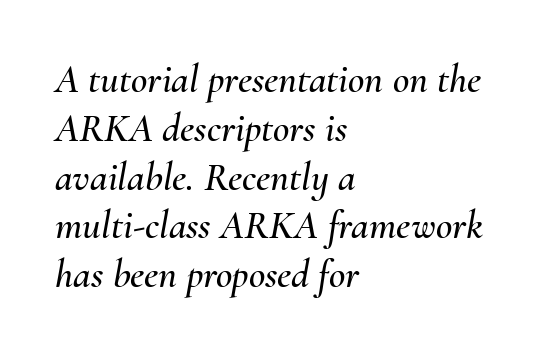
One-word summary of the alignment: left. Tracking value appears to be zero — textbook default spacing. Characters are canted at an angle relative to the baseline's perpendicular. The baseline area is clear. A typesetter would call this proportional, since set widths differ per character.
